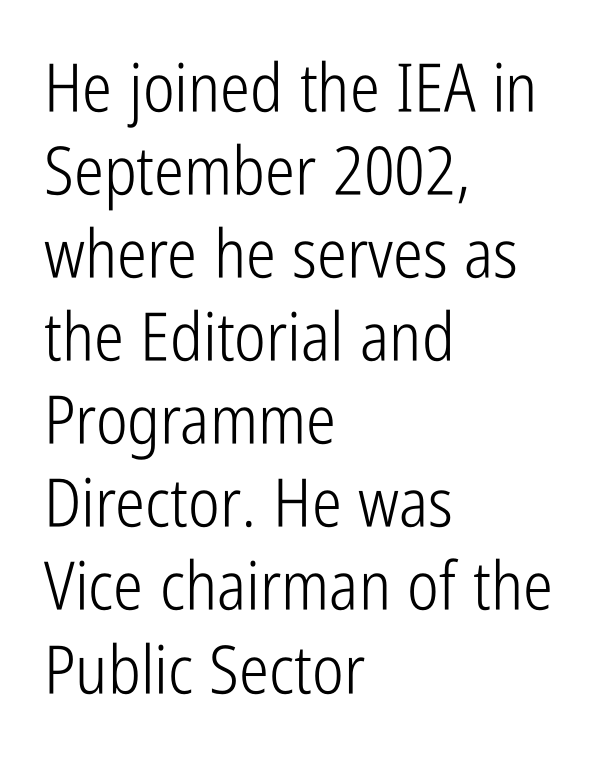
Q: Is the text bold? A: No.
Q: Is the text italic (slanted)? A: No, it is upright.
Q: Is the typeface a serif or a sans-serif typeface? A: Sans-serif.
Q: Is the text underlined? A: No.
Q: How is the paragraph aligned? A: Left-aligned.
Q: Is the spacing between letters normal or unusually wide? A: Normal.
Q: Width (condensed, normal, or wide)? A: Condensed.
Q: Stroke contrast? A: Low.
Q: x-height? A: Medium.
Q: Monospaced? A: No.
